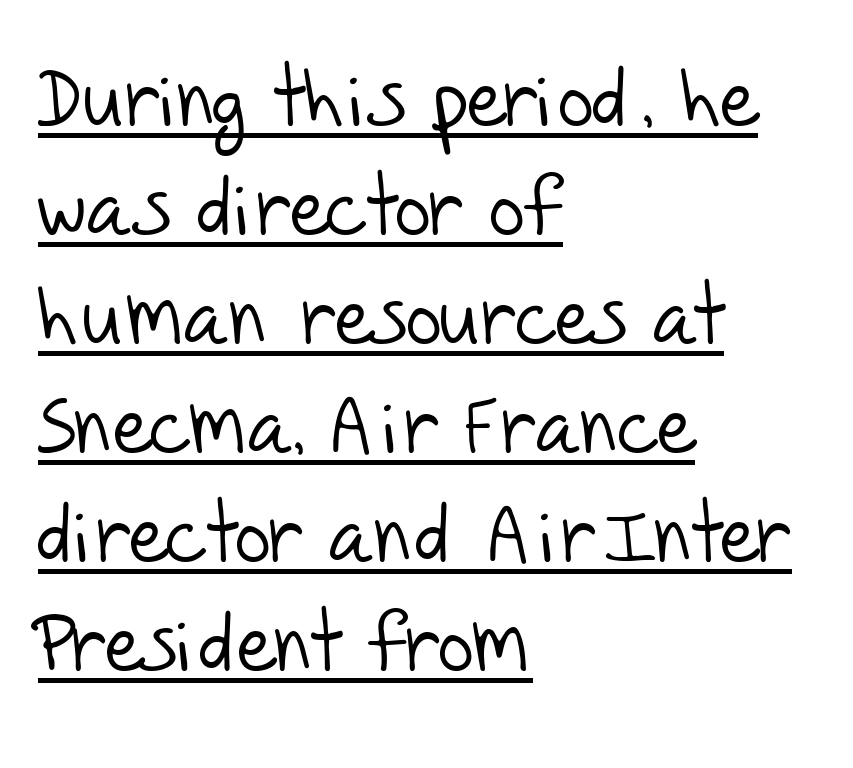
The image shows 79 px light sans-serif type; set left-aligned, normal line spacing (1.38x), normal letter spacing, underlined; low stroke contrast and a large x-height.
